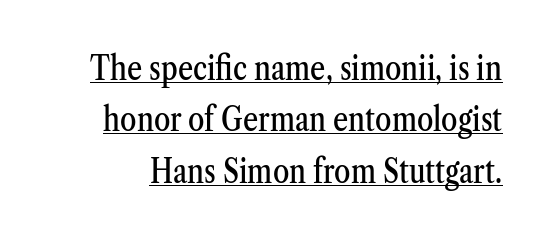
Q: Is the text italic (slanted)? A: No, it is upright.
Q: Is the typeface a serif or a sans-serif typeface? A: Serif.
Q: Is the text underlined? A: Yes.
Q: Is the spacing between letters normal or unusually wide? A: Normal.
Q: Is the spacing between lines tight, normal or loose? A: Normal.
Q: Width (condensed, normal, or wide)? A: Condensed.
Q: Stroke contrast? A: Medium.
Q: x-height? A: Medium.
Q: Monospaced? A: No.
